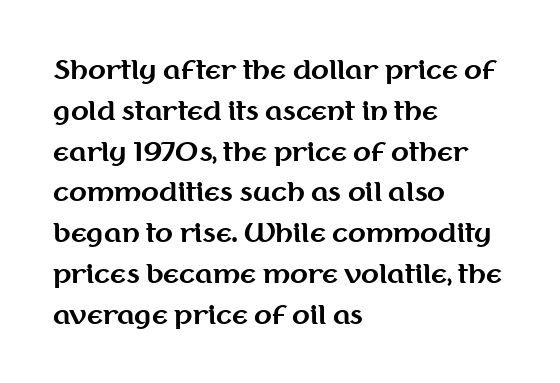
A dark, heavy texture on the line: the type is bold. Characters follow at the spacing the type designer built in. The designer left line spacing at the default. Unmarked baselines from the first word to the last. Posture: vertical.
